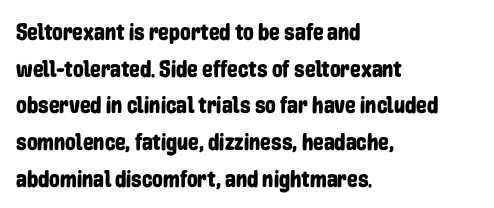
{"italic": "no", "underline": "no", "align": "left", "line_spacing": "normal", "line_spacing_ratio": 1.53, "letter_spacing": "normal", "letter_spacing_em": 0.0, "glyph_px": 24}
